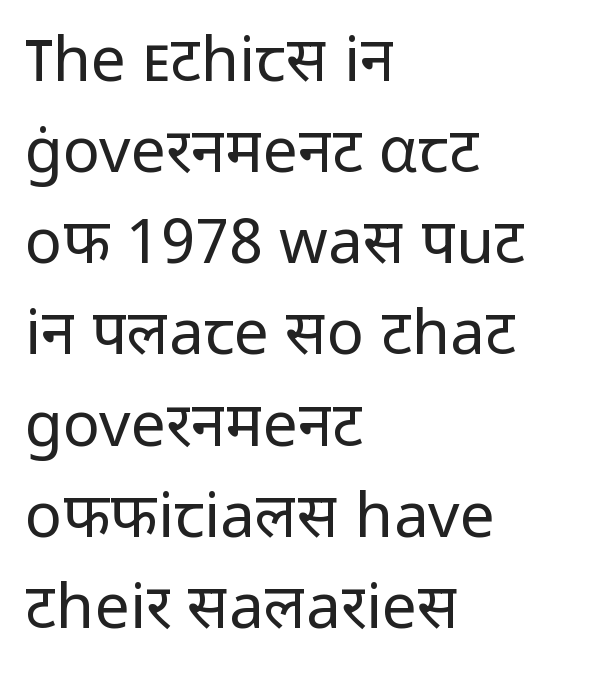
Lines of text with bare space underneath. The lettering holds an erect, upright posture throughout. The type family on display is of the sans-serif kind. These lines are set flush left with a ragged right edge. The strokes carry an ordinary text weight at most.
